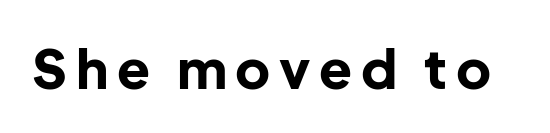
Q: Is the text bold? A: Yes.
Q: Is the text italic (slanted)? A: No, it is upright.
Q: Is the typeface a serif or a sans-serif typeface? A: Sans-serif.
Q: Is the text underlined? A: No.
Q: Width (condensed, normal, or wide)? A: Normal.
Q: Stroke contrast? A: Low.
Q: x-height? A: Medium.
Q: Monospaced? A: No.
